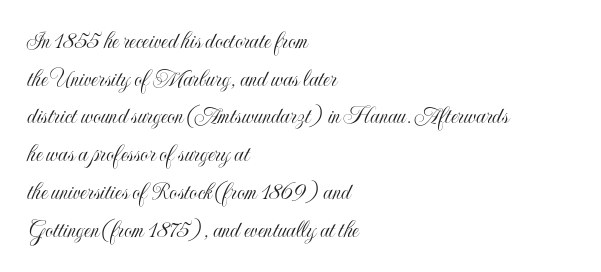
Q: Is the text italic (slanted)? A: Yes.
Q: Is the text underlined? A: No.
Q: How is the paragraph aligned? A: Left-aligned.
Q: Is the spacing between letters normal or unusually wide? A: Normal.
Q: Is the spacing between lines tight, normal or loose? A: Normal.
